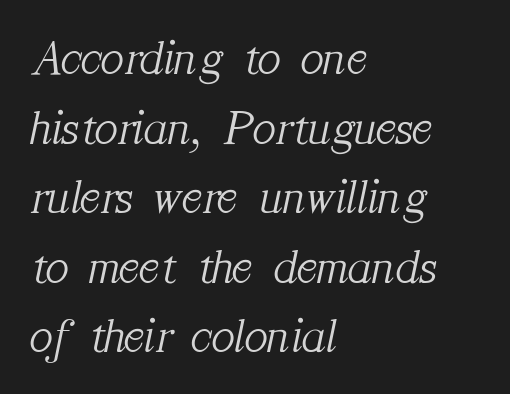
The image shows 49 px light serif type, italic (leaning right); set left-aligned, normal line spacing (1.42x), normal letter spacing, not underlined; medium stroke contrast and a medium x-height.
